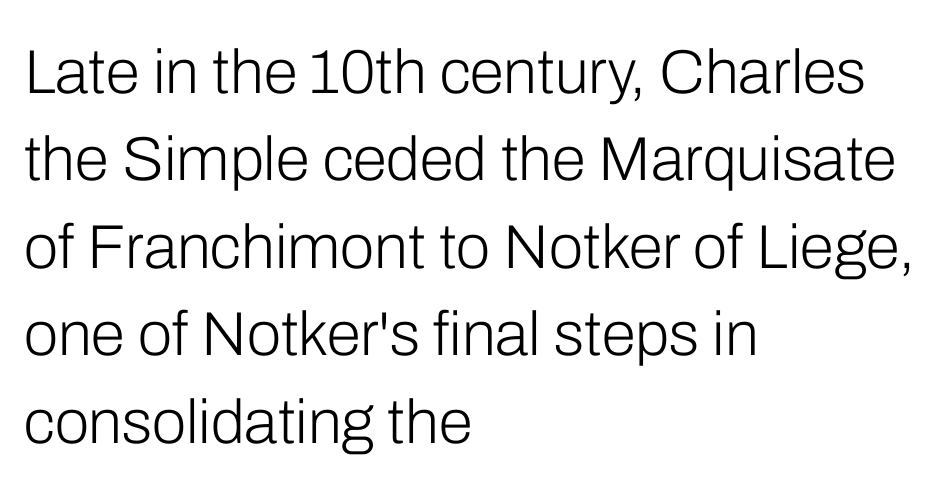
Which margin do the lines hug? The left one — the right edge is uneven. The line texture is even and compact thanks to regular tracking. Evenly set lines give the paragraph a standard silhouette. The characters display no serif detailing; their extremities are plain. Does the lettering tilt? It doesn't — this is upright. Each letter keeps its own natural width here, so spacing adapts to shape.
